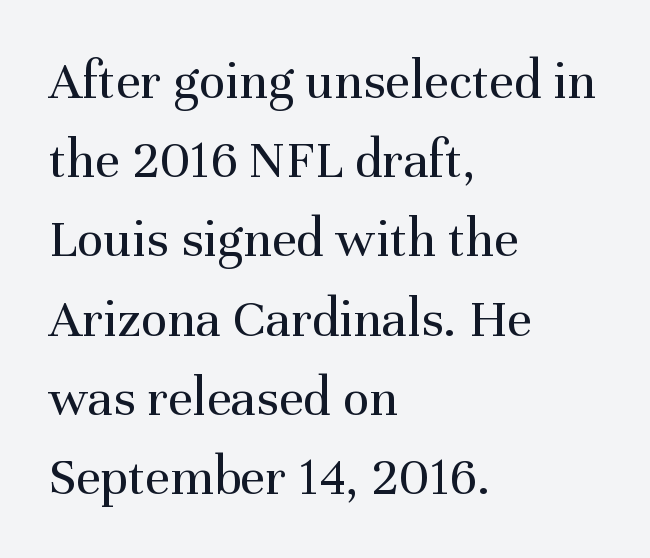
{"serif": "yes", "italic": "no", "bold": "no", "weight": "regular", "width": "normal", "stroke_contrast": "medium", "x_height": "medium", "monospaced": "no", "underline": "no", "align": "left", "line_spacing": "normal", "line_spacing_ratio": 1.44, "letter_spacing": "normal", "letter_spacing_em": 0.0, "glyph_px": 55}
